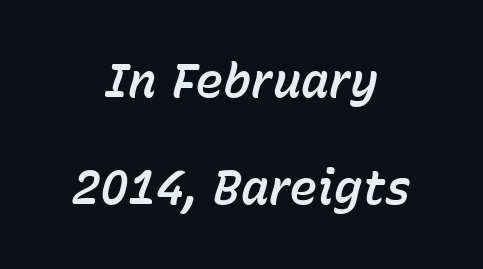
Q: Is the text italic (slanted)? A: Yes, it leans right by about 15 degrees.
Q: Is the text underlined? A: No.
Q: How is the paragraph aligned? A: Centered.
Q: Is the spacing between letters normal or unusually wide? A: Normal.
Q: Is the spacing between lines tight, normal or loose? A: Loose.
Q: Width (condensed, normal, or wide)? A: Normal.
Q: Stroke contrast? A: Low.
Q: x-height? A: Medium.
Q: Monospaced? A: No.
